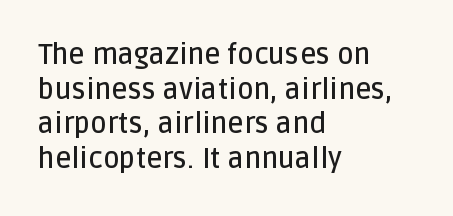
The image shows 28 px semibold sans-serif type, upright; set left-aligned, line spacing 1.24x, normal letter spacing, not underlined; low stroke contrast and a large x-height.
